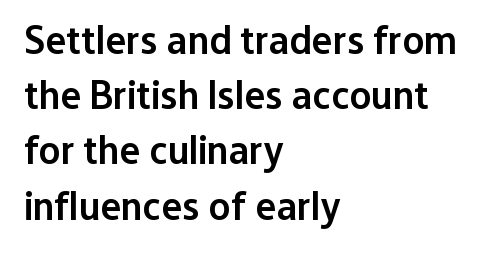
The paragraph has a hard left edge and a soft right edge. Set as a demibold, roughly 600 on the weight scale. You can tell it's not italic because the verticals are truly vertical. Each word holds together tightly as a unit, with standard inter-letter gaps.
